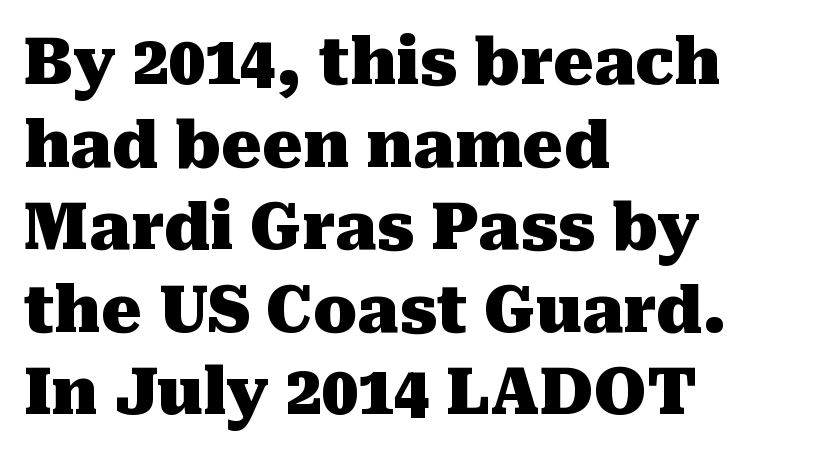
{"serif": "yes", "italic": "no", "bold": "yes", "weight": "heavy", "width": "normal", "stroke_contrast": "medium", "x_height": "medium", "monospaced": "no", "underline": "no", "align": "left", "line_spacing": "normal", "line_spacing_ratio": 1.29, "letter_spacing": "normal", "letter_spacing_em": 0.0, "glyph_px": 64}
